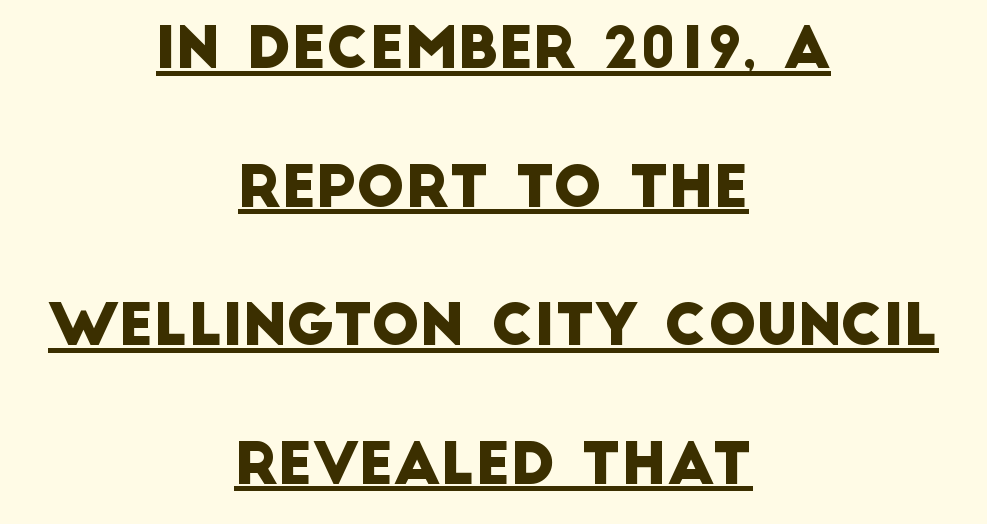
{"serif": "no", "width": "normal", "stroke_contrast": "low", "x_height": "large", "monospaced": "no", "underline": "yes", "align": "center", "line_spacing": "loose", "line_spacing_ratio": 2.43, "letter_spacing": "normal", "letter_spacing_em": 0.0, "glyph_px": 57}
